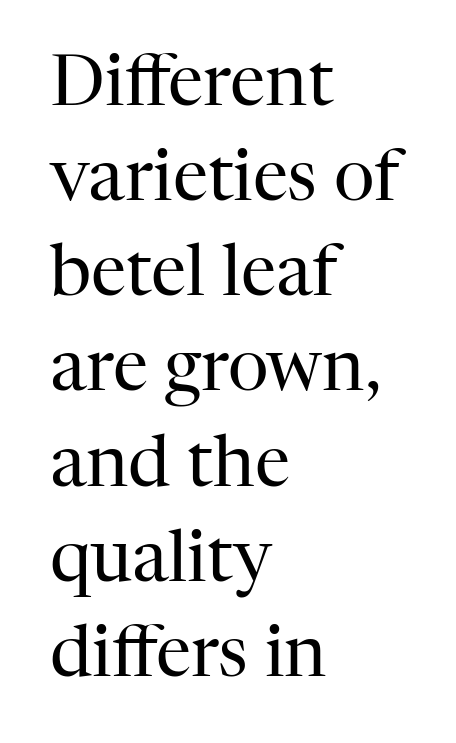
Weight: regular or lighter. One glance says typical: line gaps are just what's usual. The face used here is proportionally spaced, like ordinary book or web type. The letters stand straight up with perfectly vertical stems. The gap between lines stays unmarked. Visually the block forms a straight wall on the left and a jagged coastline on the right.
